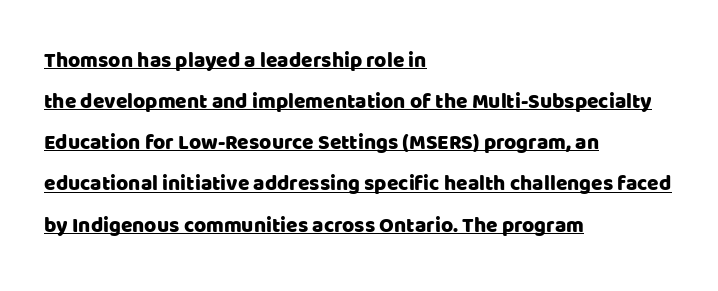
{"italic": "no", "underline": "yes", "align": "left", "line_spacing": "loose", "line_spacing_ratio": 1.96, "letter_spacing": "normal", "letter_spacing_em": 0.0, "glyph_px": 21}
